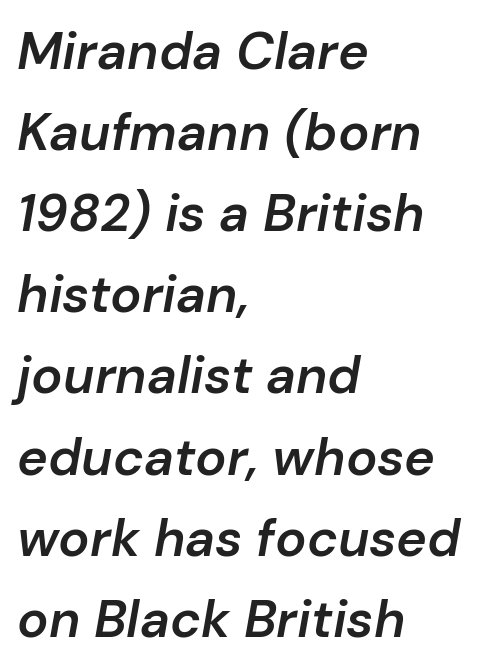
{"italic": "yes", "lean": "right", "slant_degrees": 10, "bold": "semi", "weight": "semibold", "width": "normal", "stroke_contrast": "low", "x_height": "medium", "monospaced": "no", "underline": "no", "align": "left", "line_spacing": "normal", "line_spacing_ratio": 1.56, "letter_spacing": "normal", "letter_spacing_em": 0.0, "glyph_px": 52}
